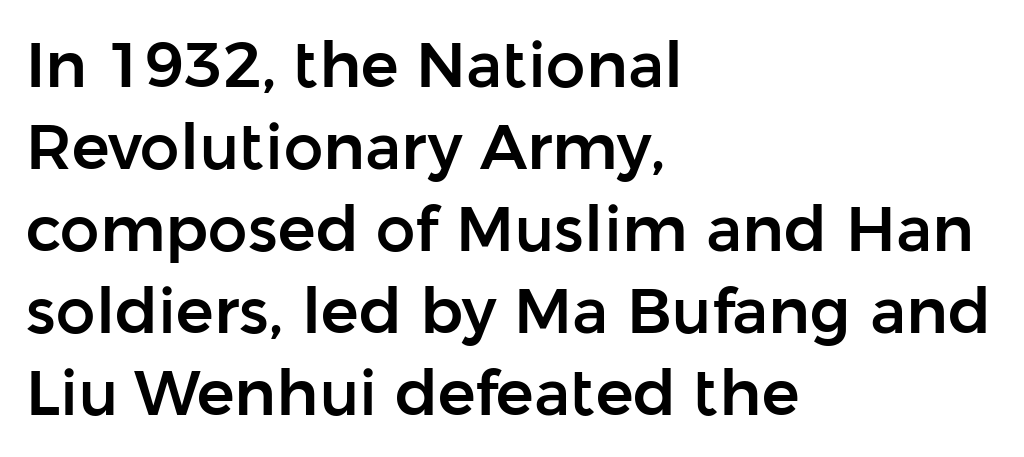
Is this a fixed-width face? No — the glyphs have proportional, varying widths. Vertical spacing — default. A roman cut, with each character standing at attention. The letterforms sit shoulder to shoulder at normal distance. Type without underlining. The letters carry no serifs — their stems end cleanly without finishing strokes.
